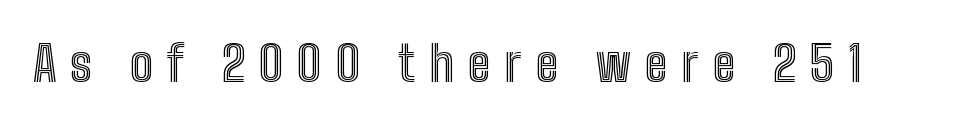
The words here are not underlined. When letters stand straight like this, we call the style roman or upright. You could only call the tracking loose — the letters float apart. Proportional: the letters do not fall into vertical columns.
